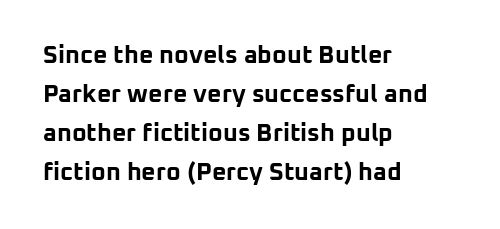
The image shows 25 px bold type, upright; set left-aligned, normal line spacing (1.56x), normal letter spacing, not underlined.
